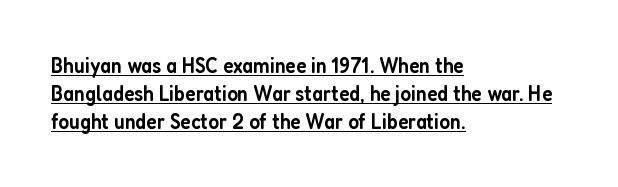
{"italic": "no", "bold": "semi", "underline": "yes", "align": "left", "line_spacing": "normal", "line_spacing_ratio": 1.28, "letter_spacing": "normal", "letter_spacing_em": 0.0, "glyph_px": 22}
